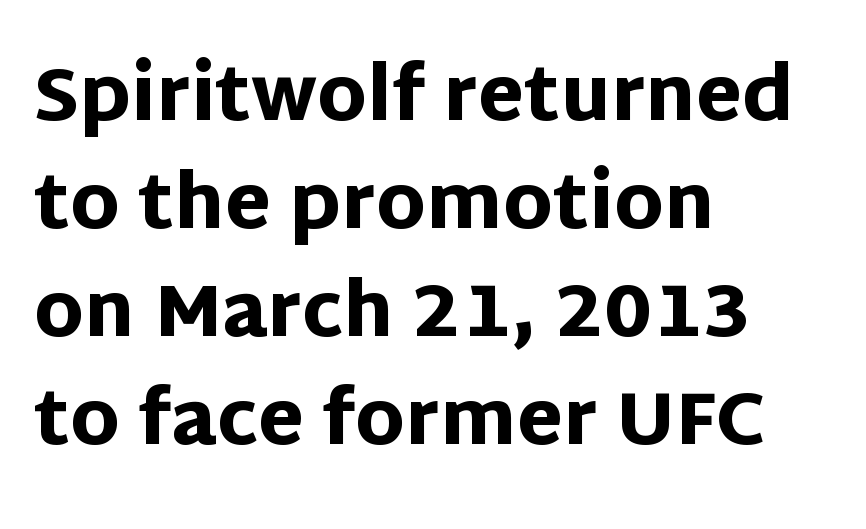
Q: Is the text bold? A: Yes.
Q: Is the text italic (slanted)? A: No, it is upright.
Q: Is the typeface a serif or a sans-serif typeface? A: Sans-serif.
Q: Is the text underlined? A: No.
Q: How is the paragraph aligned? A: Left-aligned.
Q: Is the spacing between letters normal or unusually wide? A: Normal.
Q: Is the spacing between lines tight, normal or loose? A: Normal.
Q: Width (condensed, normal, or wide)? A: Normal.
Q: Stroke contrast? A: Low.
Q: x-height? A: Large.
Q: Monospaced? A: No.
